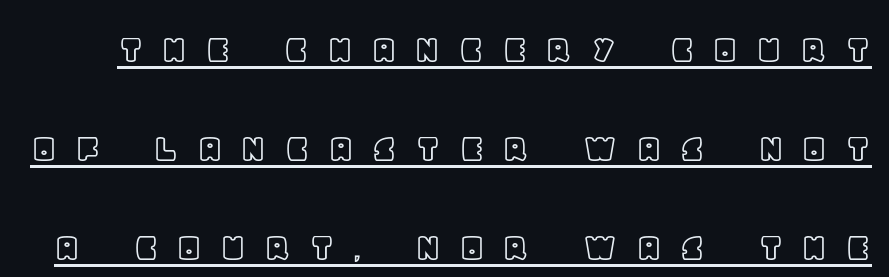
You could not count columns in this text — the font is proportionally spaced. The tracking reads as deliberately expanded to a designer's eye. Leading is clearly above the norm, producing a sparse column. Every word sits above its own underline. The letters stand straight up with perfectly vertical stems.
